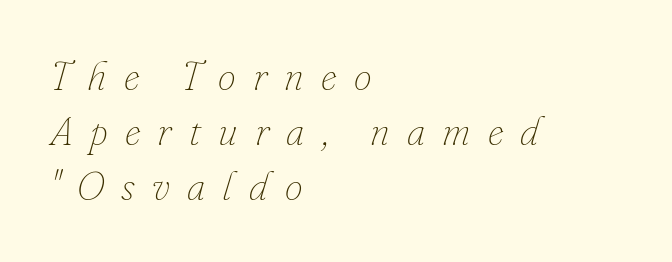
The rendering uses natural spacing where letterforms have individual widths. Unmarked baselines from the first word to the last. The compositor pushed each line to the left boundary. A typesetter would call this heavily tracked-out type. The letters are slanted; this is an italic face.
